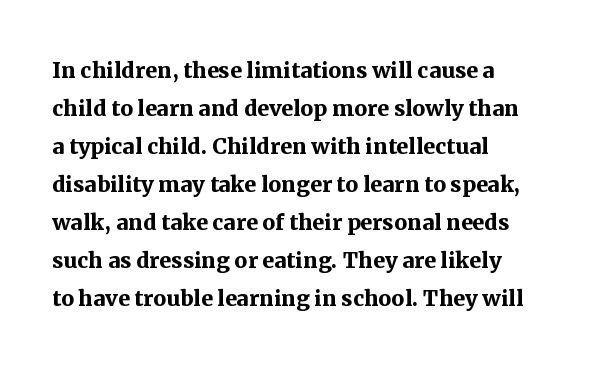
Q: Is the text bold? A: Yes.
Q: Is the text italic (slanted)? A: No, it is upright.
Q: Is the typeface a serif or a sans-serif typeface? A: Serif.
Q: Is the text underlined? A: No.
Q: How is the paragraph aligned? A: Left-aligned.
Q: Is the spacing between letters normal or unusually wide? A: Normal.
Q: Is the spacing between lines tight, normal or loose? A: Normal.
Q: Width (condensed, normal, or wide)? A: Normal.
Q: Stroke contrast? A: Medium.
Q: x-height? A: Medium.
Q: Monospaced? A: No.
